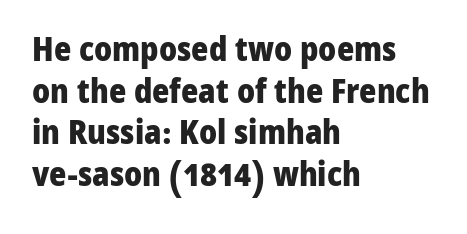
The image shows 33 px heavy sans-serif type, upright; set left-aligned, normal line spacing (1.26x), normal letter spacing, not underlined; low stroke contrast and a medium x-height.
